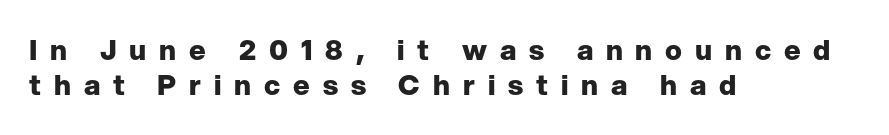
Quick note: underline off. Look at the stroke-to-counter ratio: heavy, a bold. The face used here is rendered with a markedly widened letterfit. I'd call this a sans setting — the letters go barefoot. Quick note: interline space is typical.
